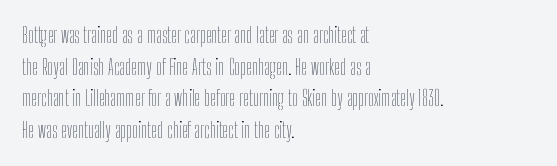
{"italic": "no", "bold": "no", "underline": "no", "align": "left", "line_spacing": "normal", "line_spacing_ratio": 1.51, "letter_spacing": "normal", "letter_spacing_em": 0.0, "glyph_px": 21}
